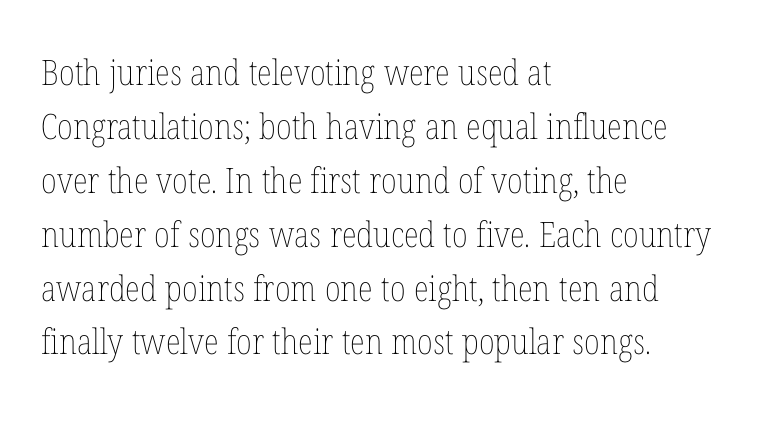
The image shows 35 px thin, condensed type, upright; set left-aligned, normal line spacing (1.54x), normal letter spacing, not underlined; low stroke contrast and a medium x-height.
